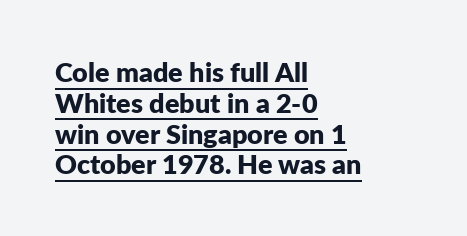
Casual observation: everything's shoved over to the left. I'd describe the lettering as bold — thick and assertive. The typography opts for an upright posture over an oblique one. You could call the tracking neutral — neither tight nor loose. The passage shown stacks its lines with hardly any gap.
